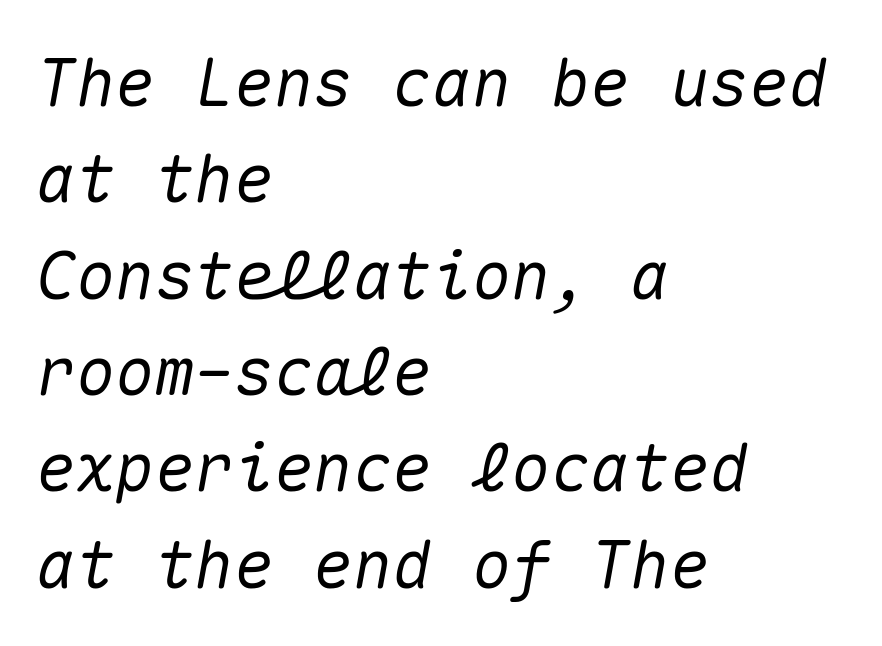
The image shows 66 px text type, italic (leaning right), monospaced; set left-aligned, normal line spacing (1.46x), normal letter spacing, not underlined; medium stroke contrast and a medium x-height.
